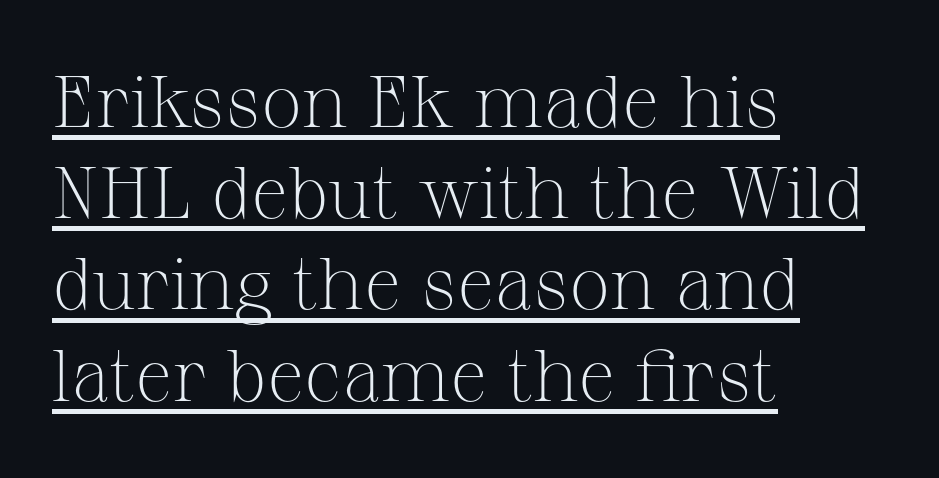
{"serif": "yes", "italic": "no", "bold": "no", "weight": "light", "width": "normal", "stroke_contrast": "medium", "x_height": "medium", "monospaced": "no", "underline": "yes", "align": "left", "line_spacing": "normal", "line_spacing_ratio": 1.25, "letter_spacing": "normal", "letter_spacing_em": 0.0, "glyph_px": 73}
